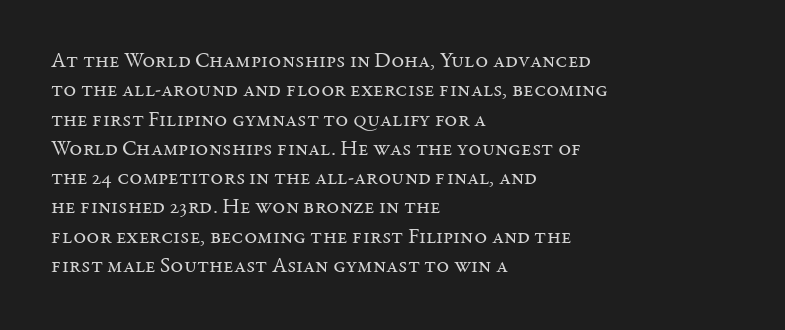
{"italic": "no", "bold": "no", "underline": "no", "align": "left", "line_spacing": "normal", "line_spacing_ratio": 1.33, "letter_spacing": "normal", "letter_spacing_em": 0.0, "glyph_px": 22}
